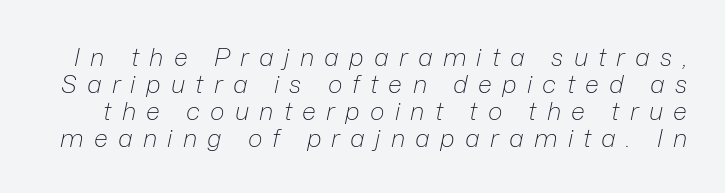
The image shows 25 px text type, italic (leaning right); set tight line spacing (1.08x), unusually wide letter spacing (+0.41 em), not underlined.
